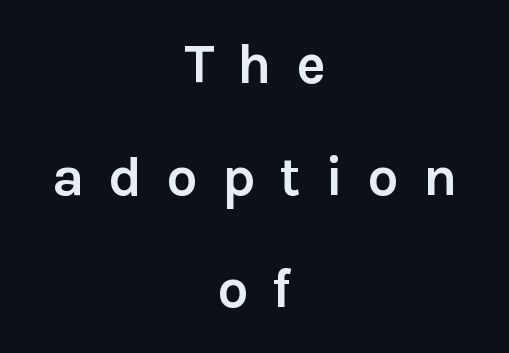
The image shows 55 px semibold sans-serif type, upright; set centered, loose line spacing (2.05x), unusually wide letter spacing (+0.44 em), not underlined; low stroke contrast and a medium x-height.
